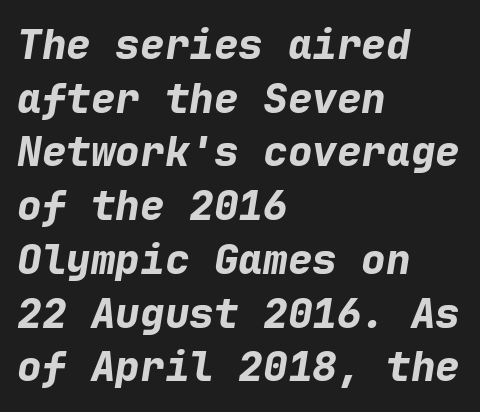
The image shows 41 px bold type, italic (leaning right), monospaced; set left-aligned, normal line spacing (1.31x), normal letter spacing, not underlined; low stroke contrast and a medium x-height.
